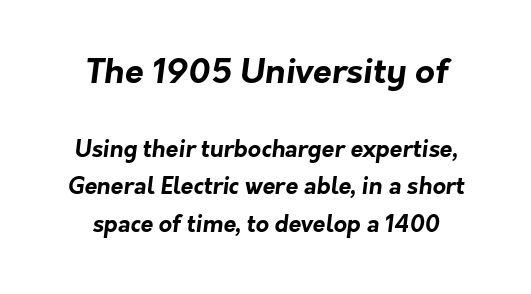
Short note: letters normally spaced. A full-strength bold gives these letters their thick strokes. Check where the strokes stop: nothing finishes them off — pure sans. Spacing verdict: proportional, widths tailored to each character. The zone under the glyphs is completely vacant.
